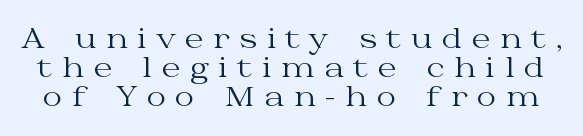
Q: Is the text bold? A: No.
Q: Is the text italic (slanted)? A: No, it is upright.
Q: Is the text underlined? A: No.
Q: Is the spacing between letters normal or unusually wide? A: Unusually wide.
Q: Is the spacing between lines tight, normal or loose? A: Tight.
